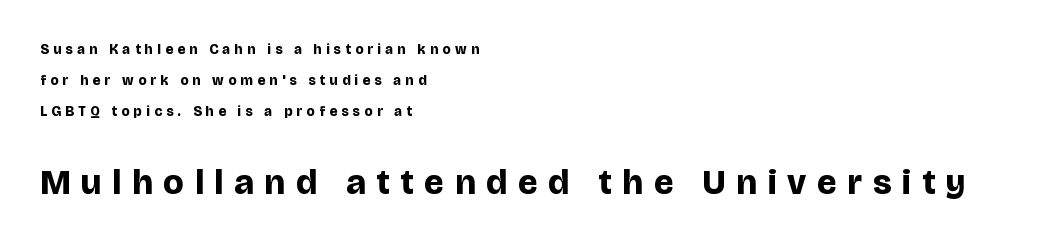
{"serif": "no", "italic": "no", "bold": "yes", "weight": "bold", "width": "normal", "stroke_contrast": "low", "x_height": "large", "monospaced": "no", "underline": "no", "align": "left", "line_spacing": "loose", "line_spacing_ratio": 2.22, "letter_spacing": "wide", "letter_spacing_em": 0.31, "larger_block": "second", "size_ratio": 2.5, "glyph_px": 35}
